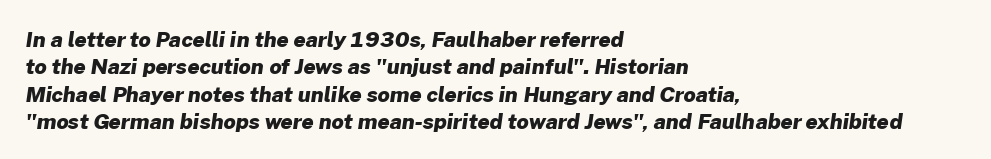
Q: Is the text bold? A: Yes.
Q: Is the text underlined? A: No.
Q: How is the paragraph aligned? A: Left-aligned.
Q: Is the spacing between letters normal or unusually wide? A: Normal.
Q: Is the spacing between lines tight, normal or loose? A: Normal.
